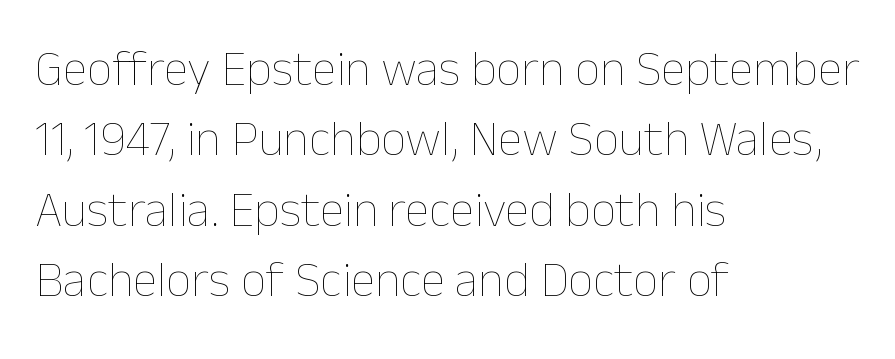
Q: Is the text bold? A: No.
Q: Is the text italic (slanted)? A: No, it is upright.
Q: Is the text underlined? A: No.
Q: How is the paragraph aligned? A: Left-aligned.
Q: Is the spacing between letters normal or unusually wide? A: Normal.
Q: Is the spacing between lines tight, normal or loose? A: Normal.
Q: Width (condensed, normal, or wide)? A: Normal.
Q: Stroke contrast? A: Low.
Q: x-height? A: Medium.
Q: Monospaced? A: No.
